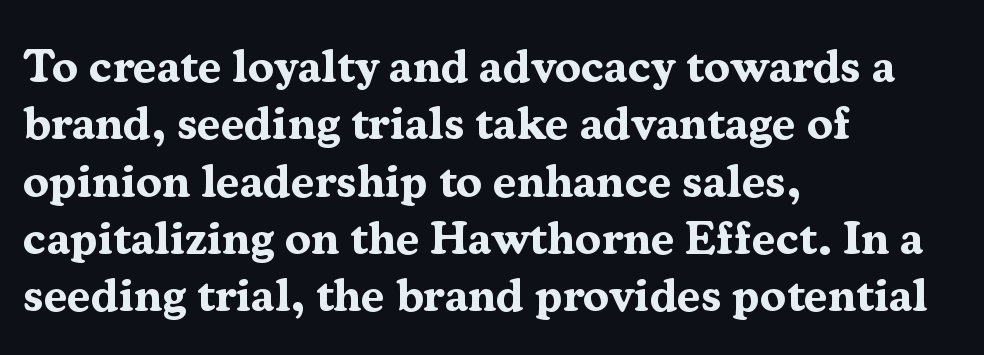
Does the copy run flush right? No — it runs flush left. Between one letter and the next there's only the usual sliver of space. It's the straight-up-and-down kind of type. Weight: bold. This sample has the flowing, uneven cadence of proportional lettering. Lines of text with bare space underneath.
